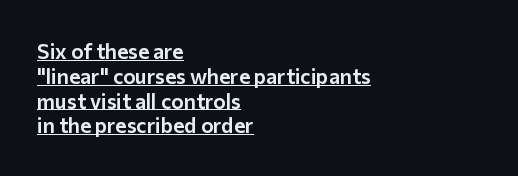
{"italic": "no", "underline": "yes", "align": "left", "line_spacing_ratio": 1.18, "letter_spacing": "normal", "letter_spacing_em": 0.0, "glyph_px": 21}
